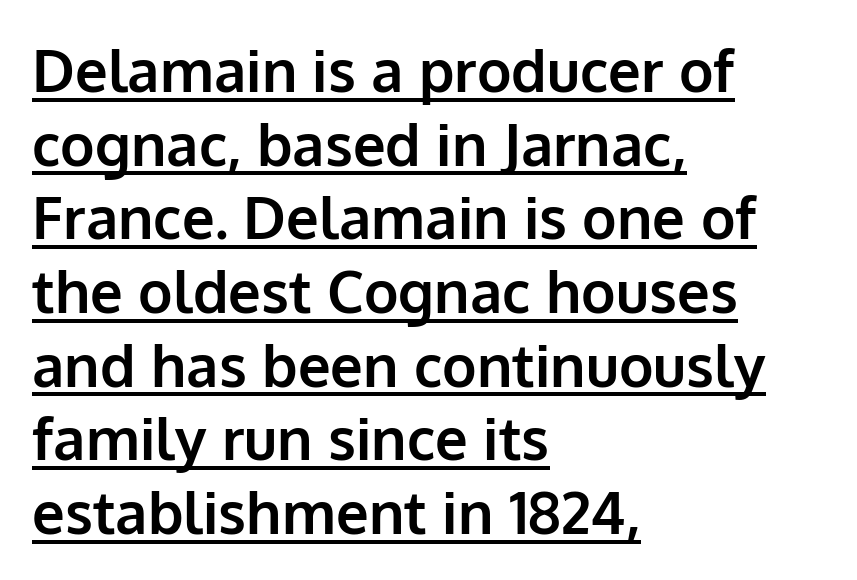
This is heavy type, rendered in bold. The typesetter chose a ragged-right arrangement here. The designer left line spacing at the default. You can see a thin bar hugging the bottom of the glyphs. Rendered with straight, roman letterforms.
